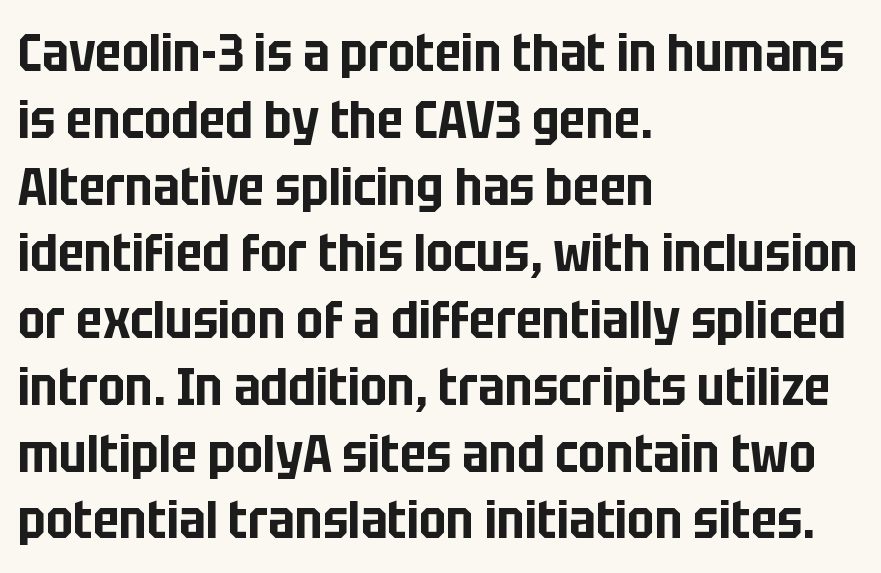
Q: Is the text italic (slanted)? A: No, it is upright.
Q: Is the typeface a serif or a sans-serif typeface? A: Sans-serif.
Q: Is the text underlined? A: No.
Q: How is the paragraph aligned? A: Left-aligned.
Q: Is the spacing between letters normal or unusually wide? A: Normal.
Q: Is the spacing between lines tight, normal or loose? A: Normal.
Q: Width (condensed, normal, or wide)? A: Condensed.
Q: Stroke contrast? A: Low.
Q: x-height? A: Large.
Q: Monospaced? A: No.
